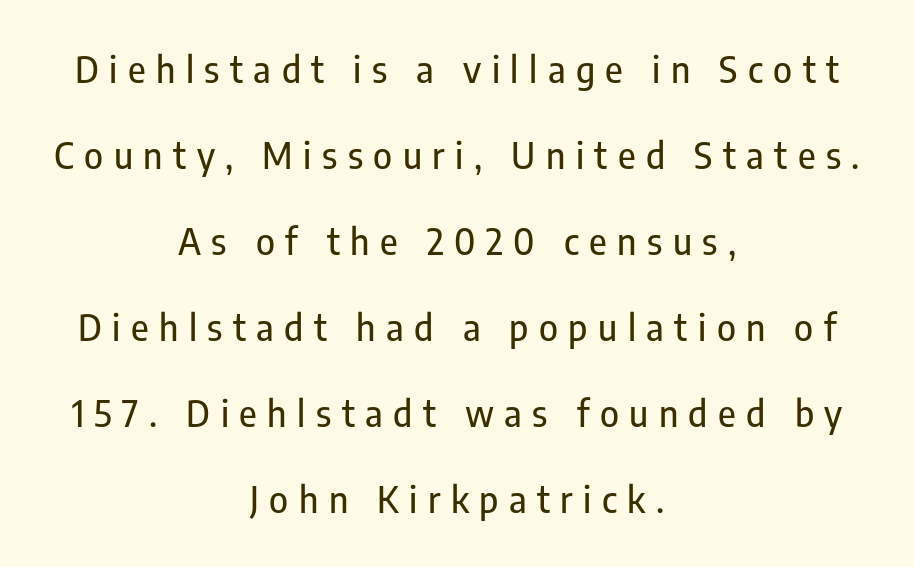
The image shows 36 px condensed sans-serif type, upright; set centered, loose line spacing (2.39x), unusually wide letter spacing (+0.29 em), not underlined; low stroke contrast and a medium x-height.
